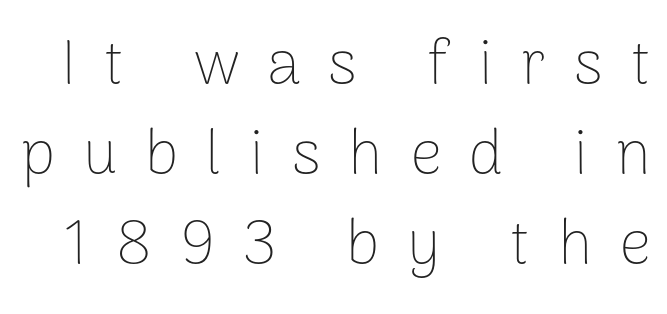
{"serif": "no", "italic": "no", "bold": "no", "weight": "thin", "width": "normal", "stroke_contrast": "low", "x_height": "medium", "monospaced": "no", "underline": "no", "line_spacing": "normal", "line_spacing_ratio": 1.45, "letter_spacing": "wide", "letter_spacing_em": 0.45, "glyph_px": 62}
